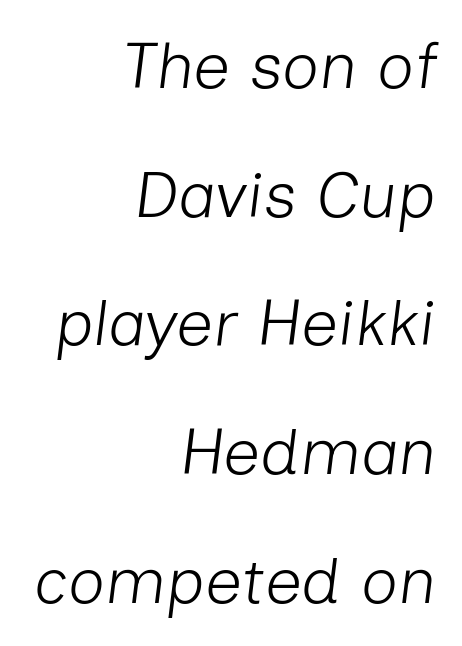
Q: Is the text bold? A: No.
Q: Is the text italic (slanted)? A: Yes, it leans right by about 7 degrees.
Q: Is the text underlined? A: No.
Q: How is the paragraph aligned? A: Right-aligned.
Q: Is the spacing between letters normal or unusually wide? A: Normal.
Q: Is the spacing between lines tight, normal or loose? A: Loose.
Q: Width (condensed, normal, or wide)? A: Normal.
Q: Stroke contrast? A: Low.
Q: x-height? A: Medium.
Q: Monospaced? A: No.
